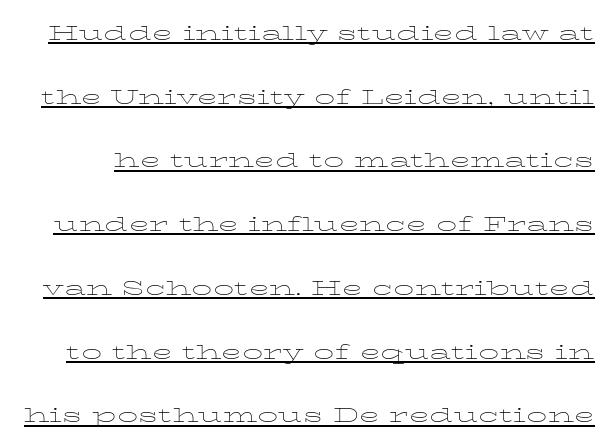
The image shows 27 px text type, upright; set loose line spacing (2.36x), normal letter spacing, underlined.
